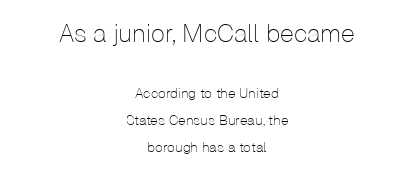
Characters follow at the spacing the type designer built in. This reads as an unemphasized weight, regular at the heaviest. These lines stand farther apart than default settings would place them. Do the letters lean? They stand straight.
